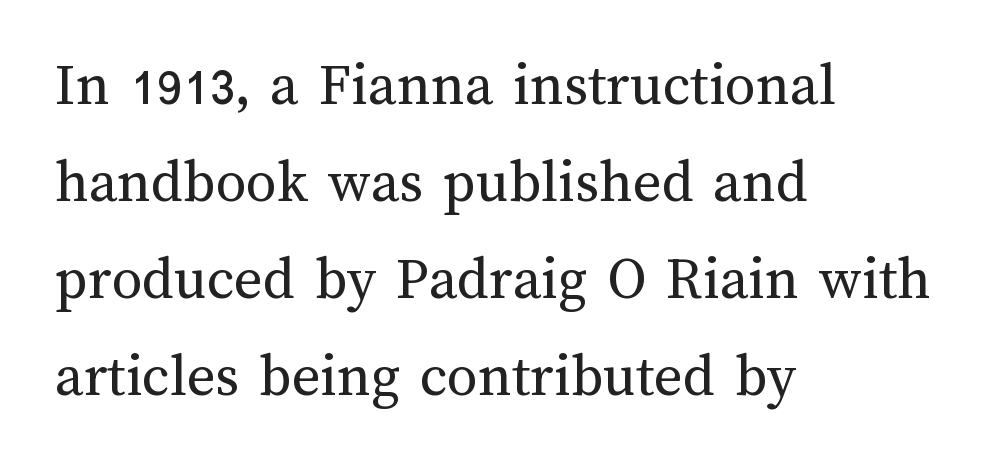
The image shows 61 px regular-weight type, upright; set left-aligned, normal line spacing (1.59x), normal letter spacing, not underlined; medium stroke contrast and a medium x-height.
